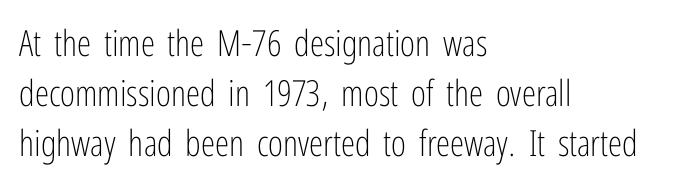
The image shows 36 px light, condensed sans-serif type, upright; set left-aligned, normal line spacing (1.39x), normal letter spacing, not underlined; low stroke contrast and a medium x-height.
